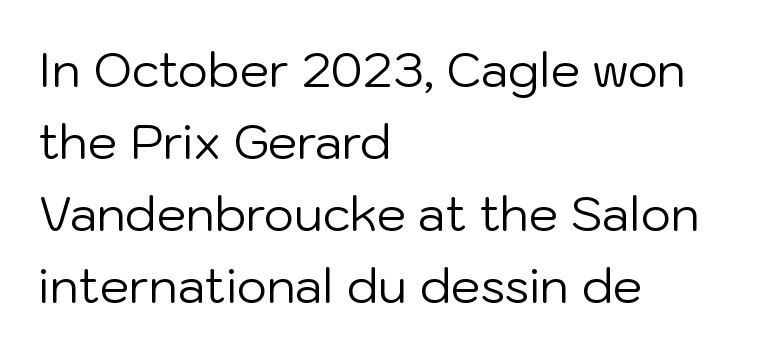
Q: Is the text bold? A: No.
Q: Is the text italic (slanted)? A: No, it is upright.
Q: Is the typeface a serif or a sans-serif typeface? A: Sans-serif.
Q: Is the text underlined? A: No.
Q: How is the paragraph aligned? A: Left-aligned.
Q: Is the spacing between letters normal or unusually wide? A: Normal.
Q: Is the spacing between lines tight, normal or loose? A: Normal.
Q: Width (condensed, normal, or wide)? A: Normal.
Q: Stroke contrast? A: Low.
Q: x-height? A: Medium.
Q: Monospaced? A: No.
